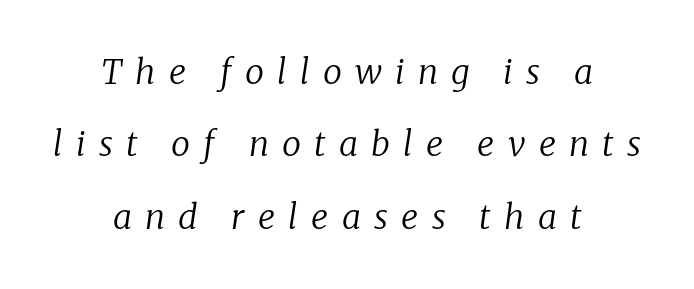
Unlike a clean sans, this face finishes its strokes with serifs. Line spacing here is loose. Look at the tracking — it's clearly loosened, letters drifting apart. Stroke mass is kept to a normal reading level or below.
